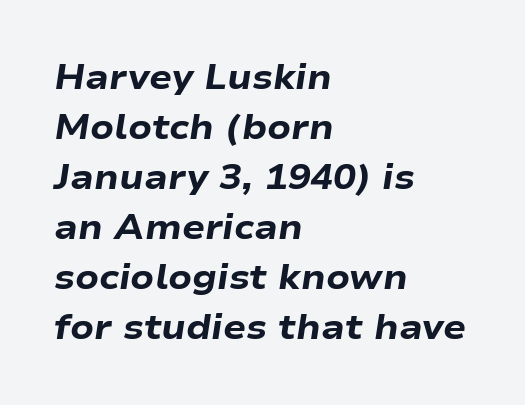
{"italic": "yes", "lean": "right", "slant_degrees": 9, "bold": "yes", "weight": "heavy", "width": "wide", "stroke_contrast": "low", "x_height": "medium", "monospaced": "no", "underline": "no", "align": "left", "line_spacing": "normal", "line_spacing_ratio": 1.47, "letter_spacing": "normal", "letter_spacing_em": 0.0, "glyph_px": 34}
